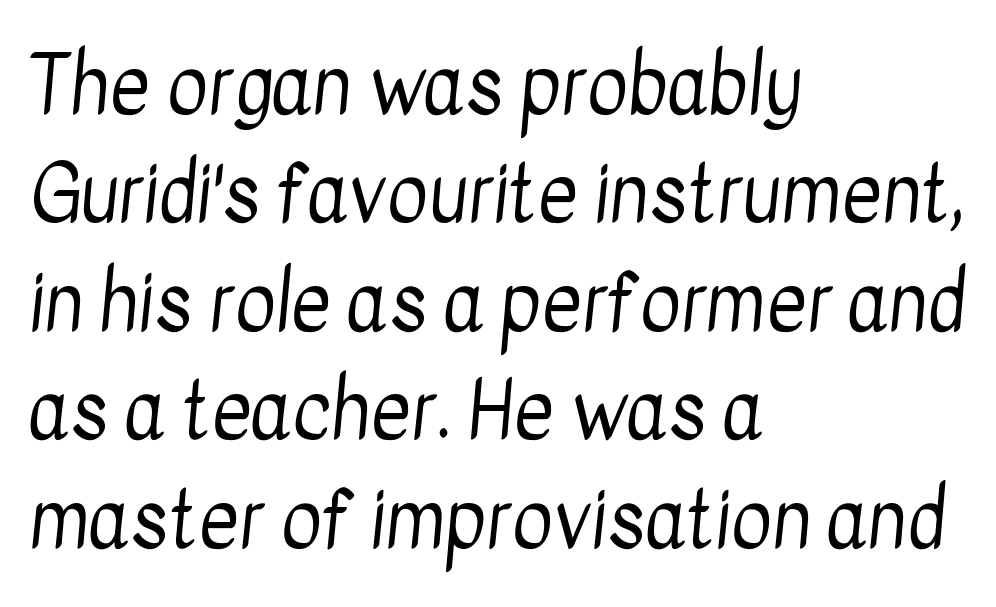
Here the glyphs are tracked normally, forming tight word shapes. Rule under the text: the space is simply empty. The vertical gap from one line to the next is medium. The typeface has the unassuming heft of standard copy or less.
